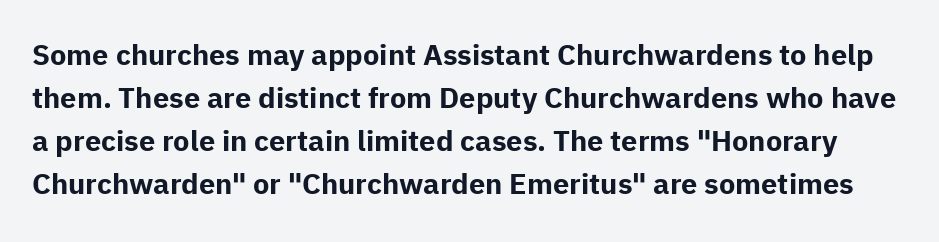
The image shows 29 px bold sans-serif type, upright; set normal line spacing (1.48x), normal letter spacing, not underlined; low stroke contrast and a medium x-height.
